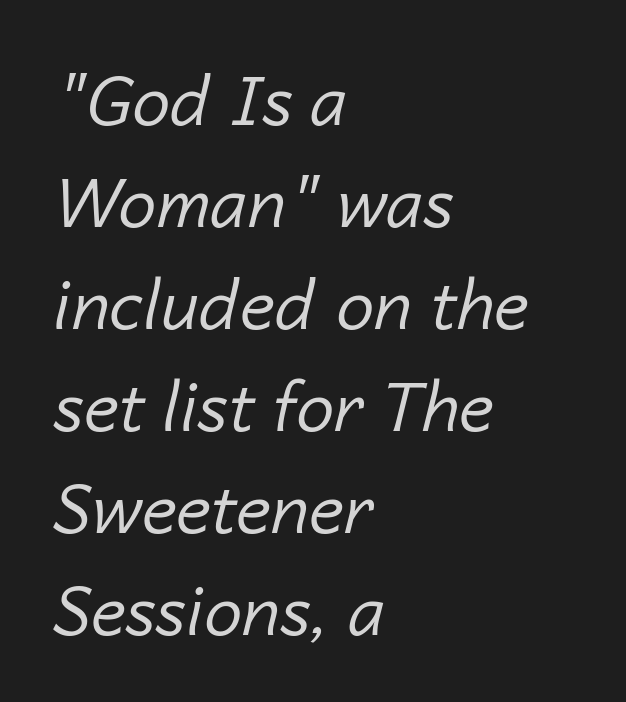
{"italic": "yes", "lean": "right", "slant_degrees": 14, "bold": "no", "weight": "regular", "width": "normal", "stroke_contrast": "low", "x_height": "medium", "monospaced": "no", "underline": "no", "align": "left", "line_spacing": "normal", "line_spacing_ratio": 1.5, "letter_spacing": "normal", "letter_spacing_em": 0.0, "glyph_px": 68}
